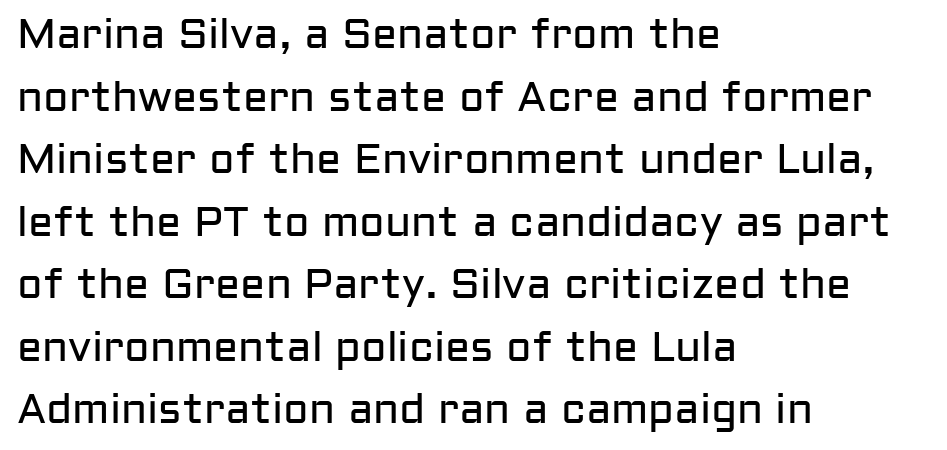
{"serif": "no", "italic": "no", "bold": "no", "weight": "regular", "width": "normal", "stroke_contrast": "low", "x_height": "medium", "monospaced": "no", "underline": "no", "align": "left", "line_spacing": "normal", "line_spacing_ratio": 1.49, "letter_spacing": "normal", "letter_spacing_em": 0.0, "glyph_px": 42}
